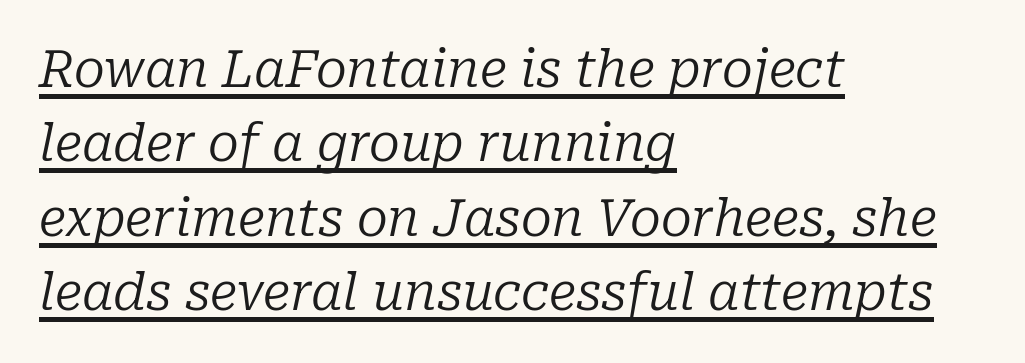
Q: Is the text bold? A: No.
Q: Is the text italic (slanted)? A: Yes, it leans right by about 10 degrees.
Q: Is the typeface a serif or a sans-serif typeface? A: Serif.
Q: Is the text underlined? A: Yes.
Q: How is the paragraph aligned? A: Left-aligned.
Q: Is the spacing between letters normal or unusually wide? A: Normal.
Q: Is the spacing between lines tight, normal or loose? A: Normal.
Q: Width (condensed, normal, or wide)? A: Normal.
Q: Stroke contrast? A: Low.
Q: x-height? A: Medium.
Q: Monospaced? A: No.
